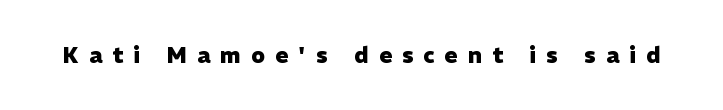
The space directly below the letters is spotless. Quick note: not italic, upright. In terms of weight, the rendering is a true, heavy bold. How are the letters spaced? Widely, with obvious added tracking.
